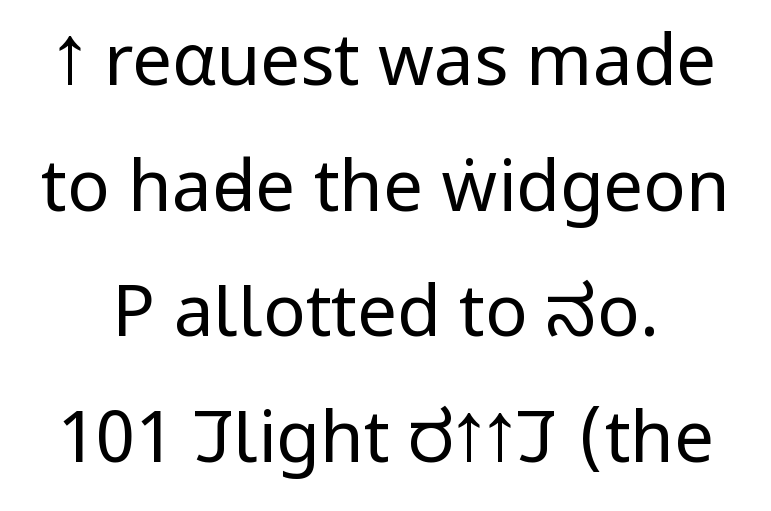
Q: Is the text bold? A: No.
Q: Is the text italic (slanted)? A: No, it is upright.
Q: Is the typeface a serif or a sans-serif typeface? A: Sans-serif.
Q: Is the text underlined? A: No.
Q: Is the spacing between letters normal or unusually wide? A: Normal.
Q: Width (condensed, normal, or wide)? A: Condensed.
Q: Stroke contrast? A: Low.
Q: x-height? A: Large.
Q: Monospaced? A: No.
